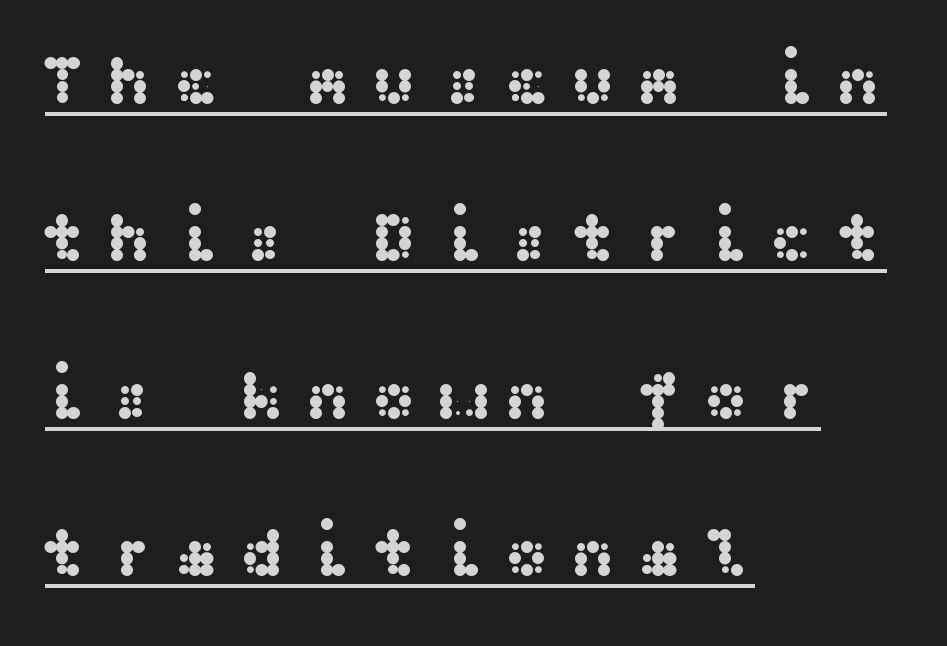
{"serif": "no", "italic": "no", "width": "wide", "stroke_contrast": "medium", "x_height": "medium", "underline": "yes", "align": "left", "line_spacing": "loose", "line_spacing_ratio": 2.25, "letter_spacing": "wide", "letter_spacing_em": 0.28, "glyph_px": 70}
